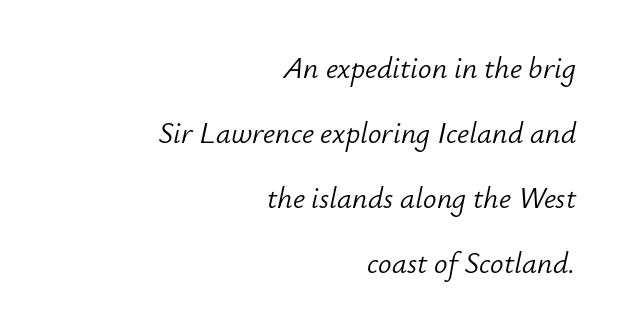
The image shows 30 px light type, italic (leaning right); set right-aligned, loose line spacing (2.17x), normal letter spacing, not underlined; low stroke contrast and a small x-height.
